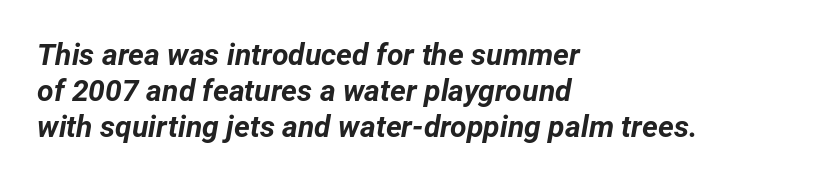
Q: Is the text bold? A: Yes.
Q: Is the text italic (slanted)? A: Yes, it leans right by about 12 degrees.
Q: Is the text underlined? A: No.
Q: How is the paragraph aligned? A: Left-aligned.
Q: Is the spacing between letters normal or unusually wide? A: Normal.
Q: Width (condensed, normal, or wide)? A: Normal.
Q: Stroke contrast? A: Low.
Q: x-height? A: Medium.
Q: Monospaced? A: No.
